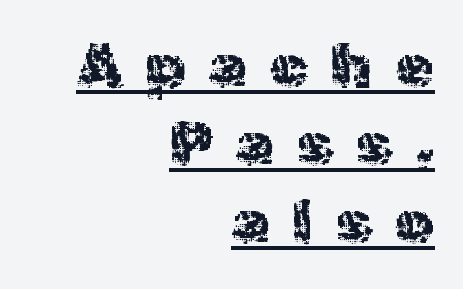
{"serif": "no", "italic": "no", "width": "normal", "x_height": "medium", "monospaced": "no", "underline": "yes", "align": "right", "line_spacing": "normal", "line_spacing_ratio": 1.28, "letter_spacing": "wide", "letter_spacing_em": 0.38, "glyph_px": 61}
